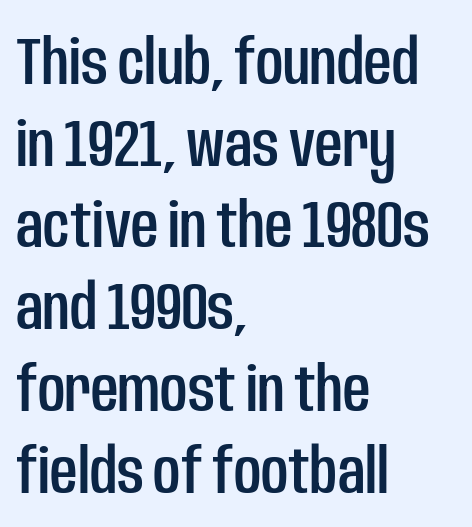
The image shows 67 px condensed sans-serif type, upright; set left-aligned, line spacing 1.22x, normal letter spacing, not underlined; low stroke contrast and a large x-height.
